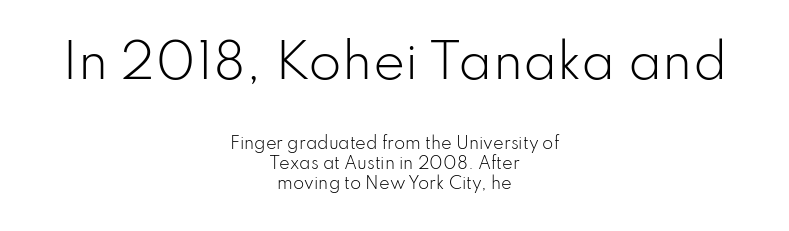
Q: Is the text bold? A: No.
Q: Is the text italic (slanted)? A: No, it is upright.
Q: Is the typeface a serif or a sans-serif typeface? A: Sans-serif.
Q: Is the text underlined? A: No.
Q: How is the paragraph aligned? A: Centered.
Q: Is the spacing between letters normal or unusually wide? A: Normal.
Q: Which block of text is set in a larger size, the first (top) or the second (bottom)? A: The first (top) one.
Q: Width (condensed, normal, or wide)? A: Normal.
Q: Stroke contrast? A: Low.
Q: x-height? A: Small.
Q: Monospaced? A: No.
